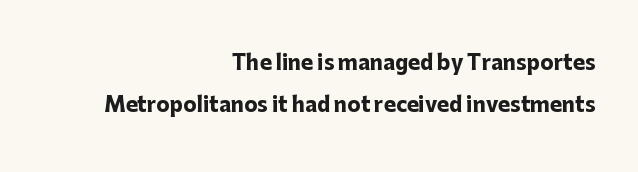
The image shows 20 px bold type, upright; set right-aligned, loose line spacing (2.12x), normal letter spacing, not underlined.
